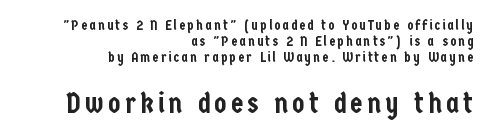
{"serif": "no", "italic": "no", "width": "condensed", "stroke_contrast": "low", "x_height": "medium", "monospaced": "no", "underline": "no", "align": "right", "line_spacing": "tight", "line_spacing_ratio": 1.13, "larger_block": "second", "size_ratio": 2.0, "glyph_px": 28}
